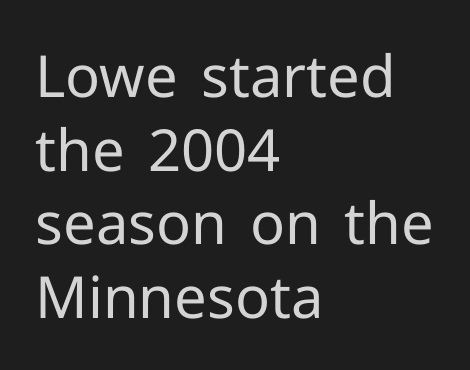
{"serif": "no", "italic": "no", "bold": "no", "weight": "regular", "width": "normal", "stroke_contrast": "low", "x_height": "medium", "monospaced": "no", "underline": "no", "align": "left", "line_spacing": "normal", "line_spacing_ratio": 1.27, "letter_spacing": "normal", "letter_spacing_em": 0.0, "glyph_px": 58}
